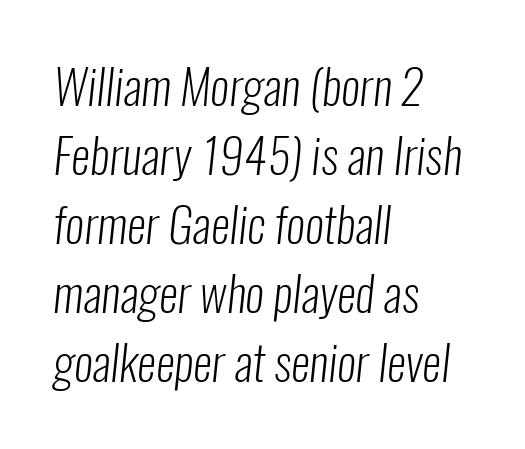
The image shows 48 px light, condensed sans-serif type; set left-aligned, normal line spacing (1.44x), normal letter spacing, not underlined; low stroke contrast and a medium x-height.
